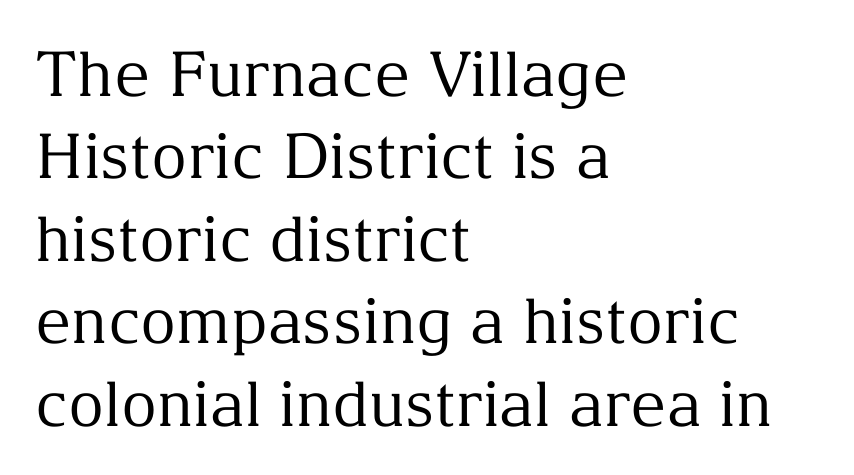
{"serif": "yes", "italic": "no", "bold": "no", "weight": "regular", "width": "normal", "stroke_contrast": "medium", "x_height": "medium", "monospaced": "no", "underline": "no", "align": "left", "line_spacing": "normal", "line_spacing_ratio": 1.33, "letter_spacing": "normal", "letter_spacing_em": 0.0, "glyph_px": 62}
